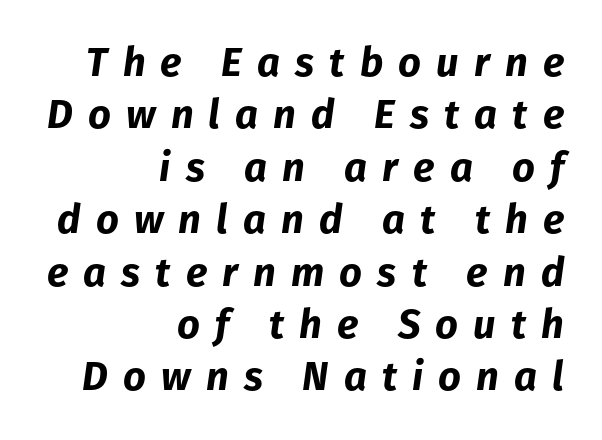
{"italic": "yes", "lean": "right", "slant_degrees": 8, "bold": "yes", "weight": "bold", "width": "normal", "stroke_contrast": "low", "x_height": "medium", "monospaced": "no", "underline": "no", "align": "right", "line_spacing": "normal", "line_spacing_ratio": 1.31, "letter_spacing": "wide", "letter_spacing_em": 0.38, "glyph_px": 40}
